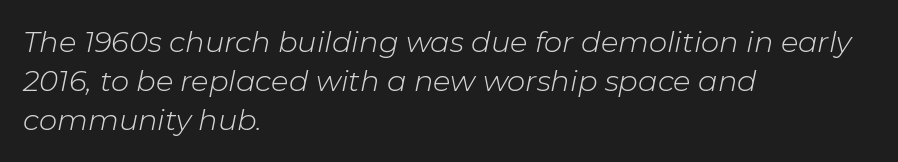
Q: Is the text bold? A: No.
Q: Is the text italic (slanted)? A: Yes, it leans right by about 11 degrees.
Q: Is the text underlined? A: No.
Q: How is the paragraph aligned? A: Left-aligned.
Q: Is the spacing between letters normal or unusually wide? A: Normal.
Q: Is the spacing between lines tight, normal or loose? A: Normal.
Q: Width (condensed, normal, or wide)? A: Normal.
Q: Stroke contrast? A: Low.
Q: x-height? A: Medium.
Q: Monospaced? A: No.
